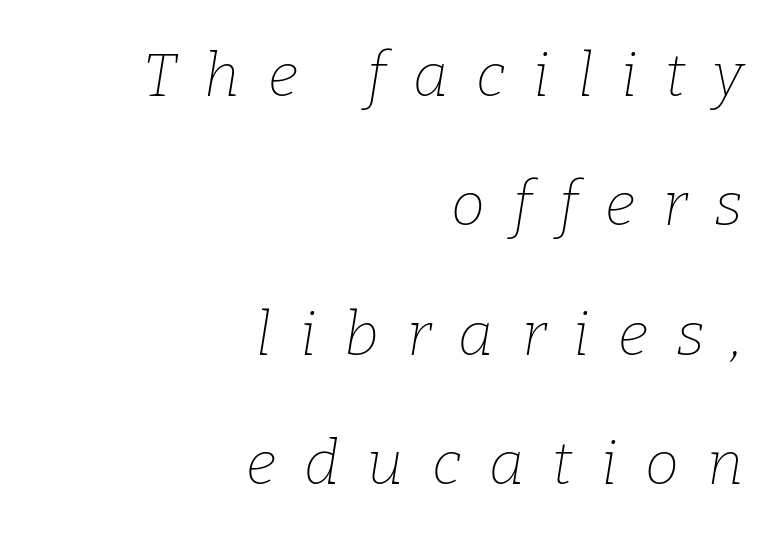
{"serif": "yes", "italic": "yes", "lean": "right", "slant_degrees": 9, "bold": "no", "weight": "thin", "width": "normal", "stroke_contrast": "low", "x_height": "medium", "monospaced": "no", "underline": "no", "align": "right", "line_spacing": "loose", "line_spacing_ratio": 2.12, "letter_spacing": "wide", "letter_spacing_em": 0.46, "glyph_px": 61}
